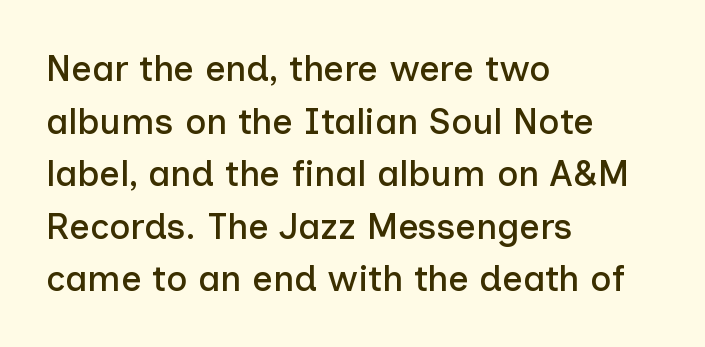
Q: Is the text italic (slanted)? A: No, it is upright.
Q: Is the typeface a serif or a sans-serif typeface? A: Sans-serif.
Q: Is the text underlined? A: No.
Q: How is the paragraph aligned? A: Left-aligned.
Q: Is the spacing between letters normal or unusually wide? A: Normal.
Q: Is the spacing between lines tight, normal or loose? A: Normal.
Q: Width (condensed, normal, or wide)? A: Normal.
Q: Stroke contrast? A: Low.
Q: x-height? A: Medium.
Q: Monospaced? A: No.
